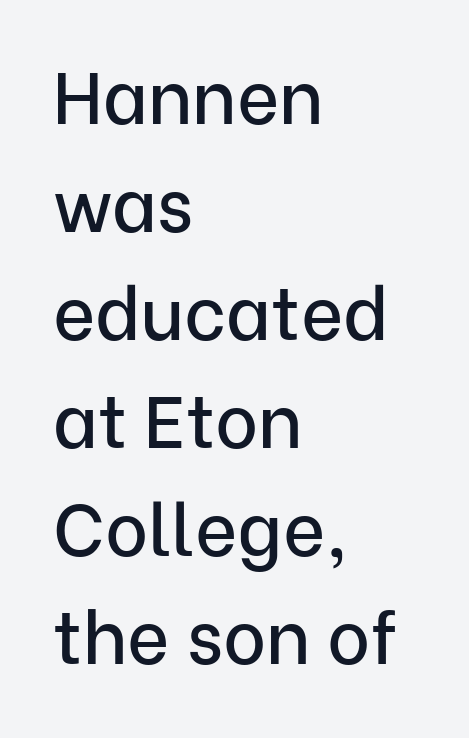
Q: Is the text italic (slanted)? A: No, it is upright.
Q: Is the typeface a serif or a sans-serif typeface? A: Sans-serif.
Q: Is the text underlined? A: No.
Q: How is the paragraph aligned? A: Left-aligned.
Q: Is the spacing between letters normal or unusually wide? A: Normal.
Q: Is the spacing between lines tight, normal or loose? A: Normal.
Q: Width (condensed, normal, or wide)? A: Normal.
Q: Stroke contrast? A: Low.
Q: x-height? A: Medium.
Q: Monospaced? A: No.
